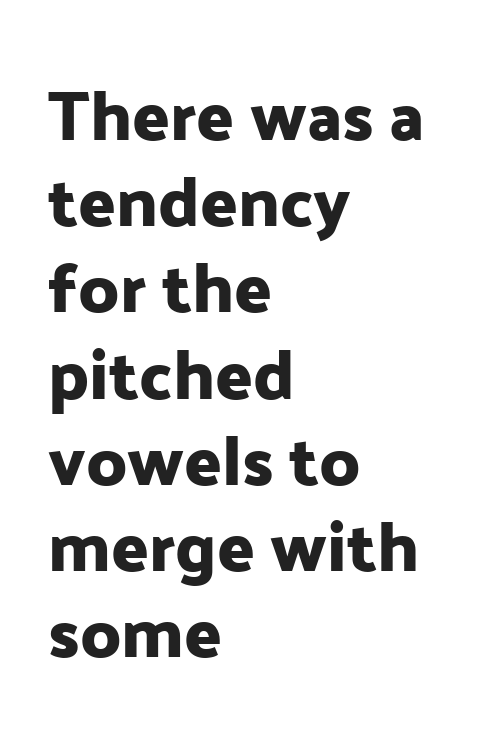
{"serif": "no", "italic": "no", "width": "normal", "stroke_contrast": "low", "x_height": "medium", "monospaced": "no", "underline": "no", "align": "left", "line_spacing": "normal", "line_spacing_ratio": 1.25, "letter_spacing": "normal", "letter_spacing_em": 0.0, "glyph_px": 69}
